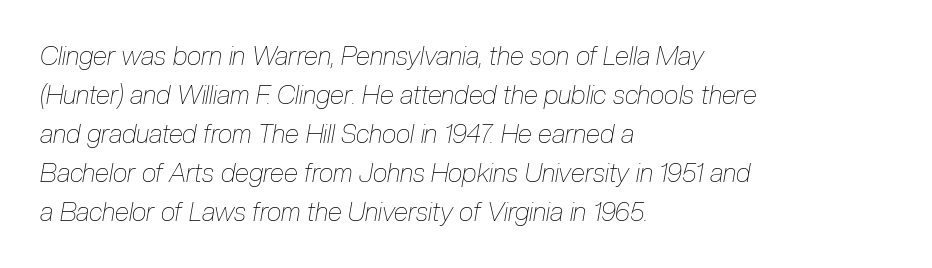
{"italic": "yes", "lean": "right", "slant_degrees": 10, "bold": "no", "underline": "no", "align": "left", "line_spacing": "normal", "line_spacing_ratio": 1.5, "letter_spacing": "normal", "letter_spacing_em": 0.0, "glyph_px": 26}
